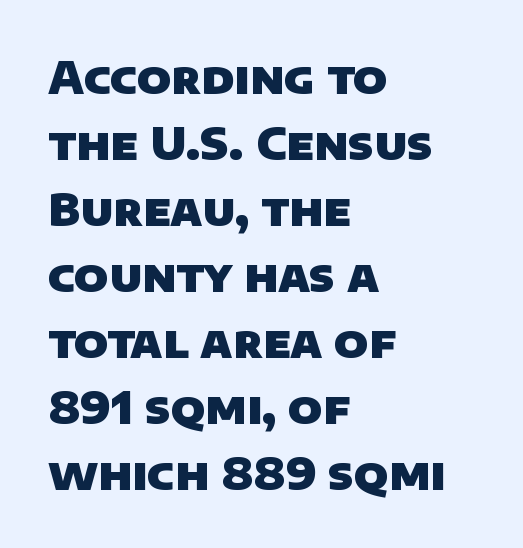
Q: Is the text bold? A: Yes.
Q: Is the typeface a serif or a sans-serif typeface? A: Sans-serif.
Q: Is the text underlined? A: No.
Q: How is the paragraph aligned? A: Left-aligned.
Q: Is the spacing between letters normal or unusually wide? A: Normal.
Q: Is the spacing between lines tight, normal or loose? A: Normal.
Q: Width (condensed, normal, or wide)? A: Normal.
Q: Stroke contrast? A: Low.
Q: x-height? A: Large.
Q: Monospaced? A: No.
